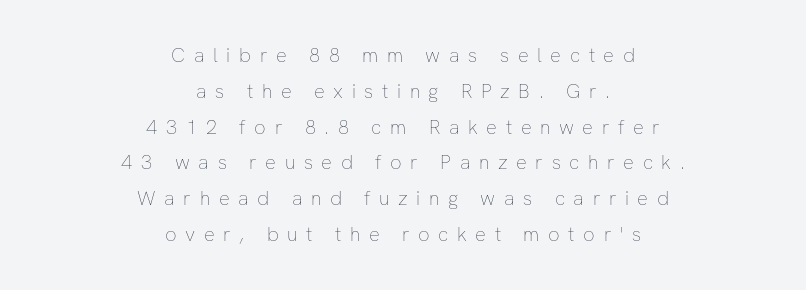
The image shows 20 px text type, upright; set centered, line spacing 1.79x, unusually wide letter spacing (+0.43 em), not underlined.
